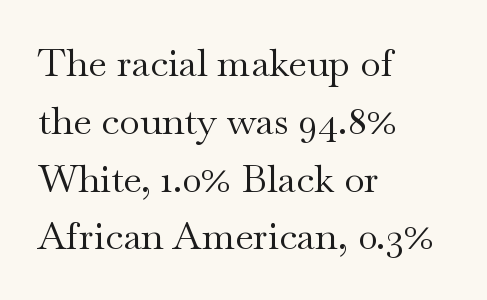
{"serif": "yes", "italic": "no", "bold": "no", "weight": "regular", "width": "wide", "stroke_contrast": "medium", "x_height": "small", "monospaced": "no", "underline": "no", "align": "left", "line_spacing": "normal", "line_spacing_ratio": 1.52, "letter_spacing": "normal", "letter_spacing_em": 0.0, "glyph_px": 38}
